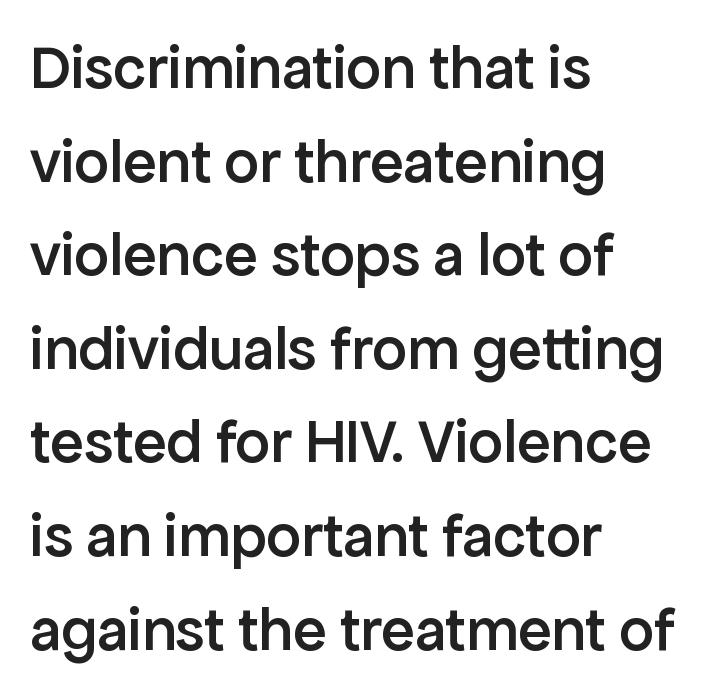
The image shows 62 px semibold sans-serif type, upright; set left-aligned, normal line spacing (1.51x), normal letter spacing, not underlined; low stroke contrast and a medium x-height.
